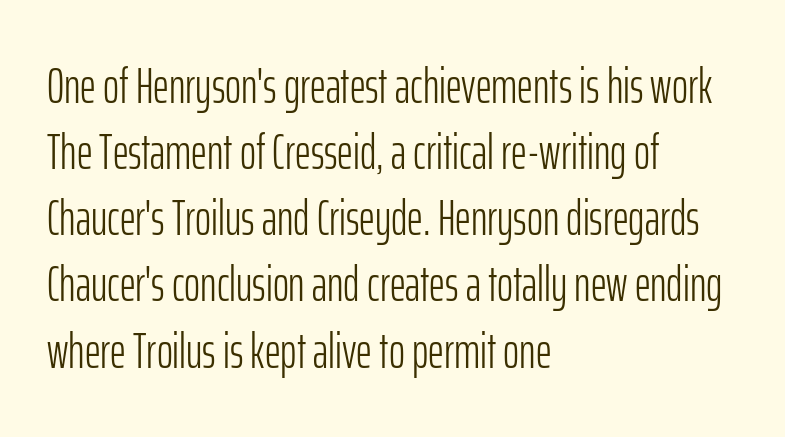
Notice how descenders clear the ascenders below comfortably — that's standard leading. Each row of text sits above clean, open space. The face used here is rendered with its standard letterfit. Rendered with straight, roman letterforms. Horizontal alignment here is leftward, the default for most running prose.
